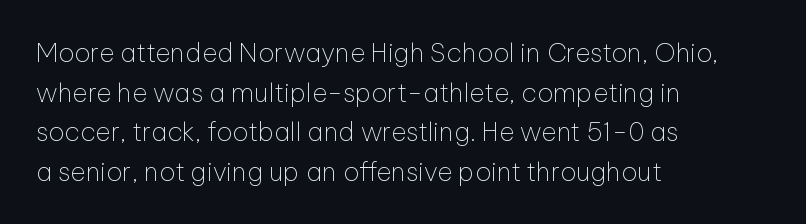
{"italic": "no", "bold": "no", "underline": "no", "align": "left", "line_spacing": "normal", "line_spacing_ratio": 1.52, "letter_spacing": "normal", "letter_spacing_em": 0.0, "glyph_px": 26}
